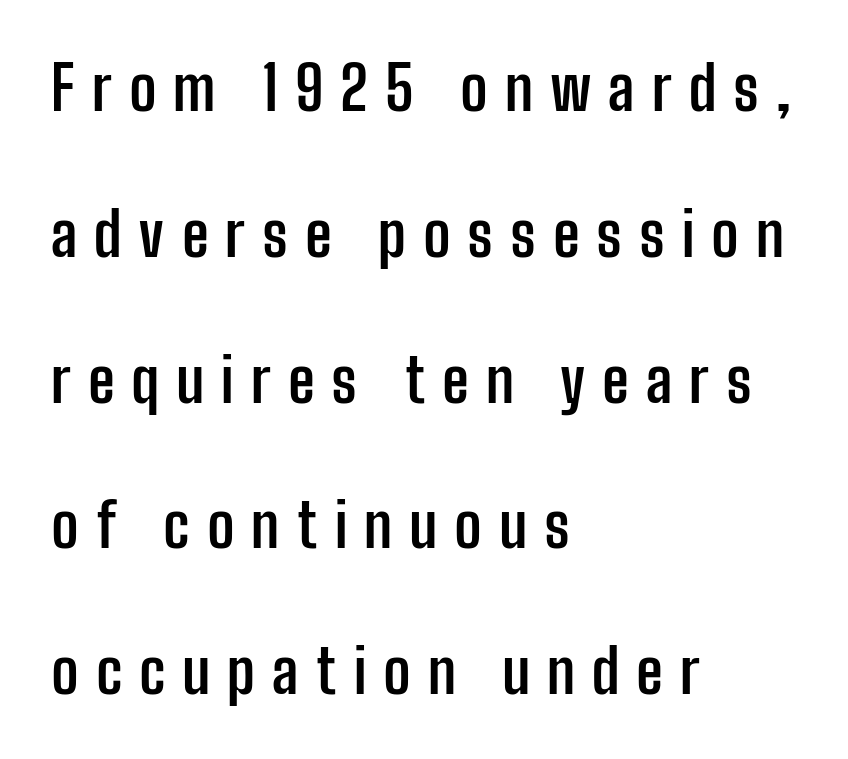
Nope, no serifs anywhere on these letters. Horizontal bands of white between lines are thick stripes. A typesetter would call this proportional, since set widths differ per character. Notice how the passage keeps a crisp vertical edge on the left only. Type without underlining.
